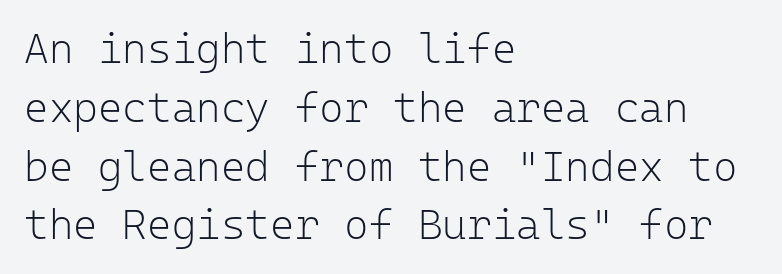
Q: Is the text bold? A: No.
Q: Is the text italic (slanted)? A: No, it is upright.
Q: Is the typeface a serif or a sans-serif typeface? A: Sans-serif.
Q: Is the text underlined? A: No.
Q: How is the paragraph aligned? A: Left-aligned.
Q: Is the spacing between letters normal or unusually wide? A: Normal.
Q: Is the spacing between lines tight, normal or loose? A: Normal.
Q: Width (condensed, normal, or wide)? A: Normal.
Q: Stroke contrast? A: Low.
Q: x-height? A: Medium.
Q: Monospaced? A: Yes.
